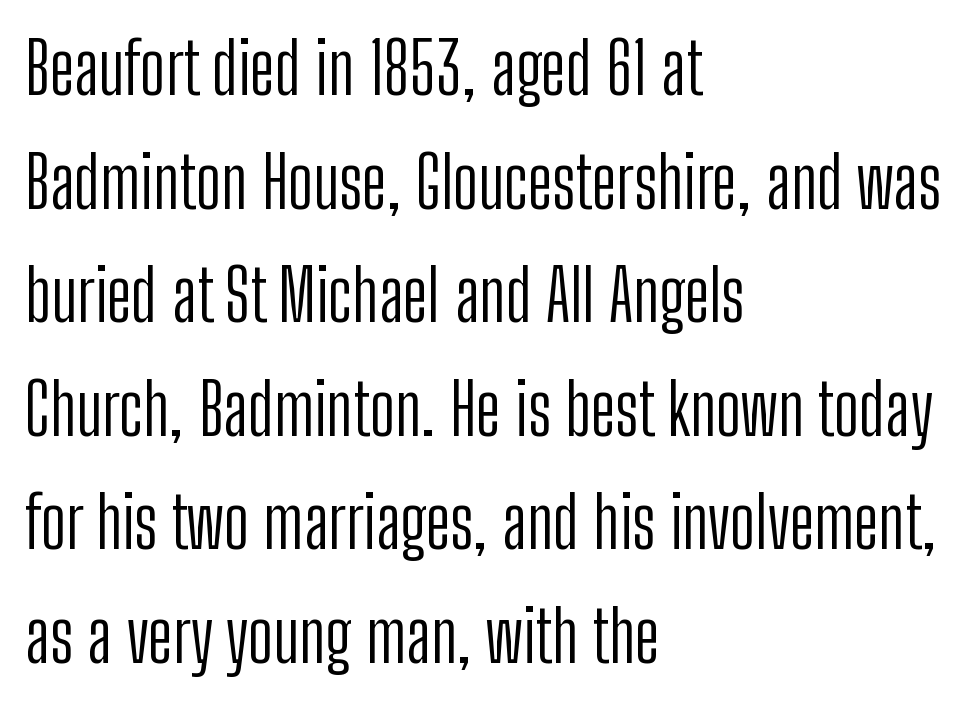
The image shows 71 px light, condensed sans-serif type, upright; set left-aligned, normal line spacing (1.6x), normal letter spacing, not underlined; low stroke contrast and a medium x-height.
